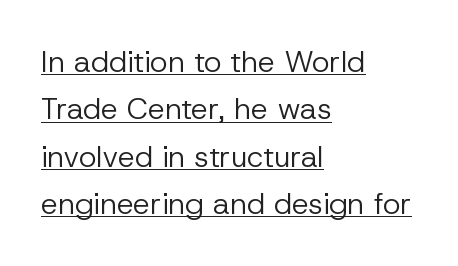
This rendering employs a face without finishing strokes, i.e., a sans-serif. A student would call this left alignment; a typographer would say flush left, rag right. The letters look calm and open, with moderate or lighter stems. How would I describe the line gaps? Plain and ordinary.
